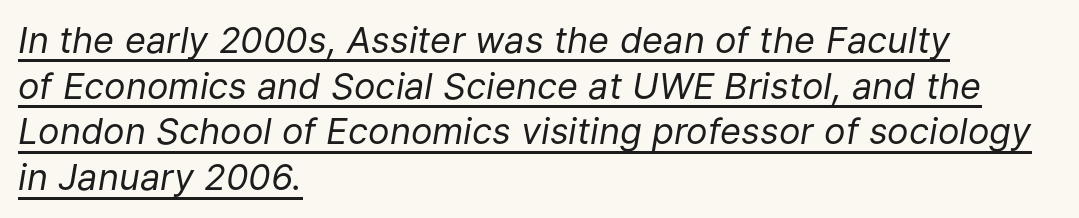
Q: Is the text bold? A: No.
Q: Is the text italic (slanted)? A: Yes, it leans right by about 9 degrees.
Q: Is the text underlined? A: Yes.
Q: How is the paragraph aligned? A: Left-aligned.
Q: Is the spacing between letters normal or unusually wide? A: Normal.
Q: Is the spacing between lines tight, normal or loose? A: Normal.
Q: Width (condensed, normal, or wide)? A: Normal.
Q: Stroke contrast? A: Low.
Q: x-height? A: Medium.
Q: Monospaced? A: No.
